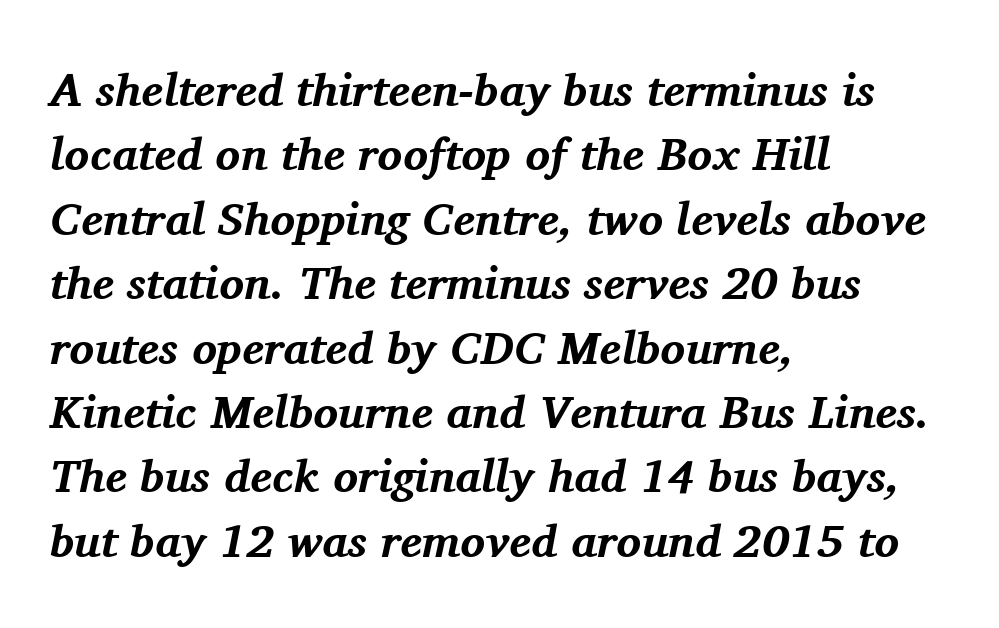
Q: Is the text bold? A: Yes.
Q: Is the text italic (slanted)? A: Yes, it leans right by about 11 degrees.
Q: Is the typeface a serif or a sans-serif typeface? A: Serif.
Q: Is the text underlined? A: No.
Q: How is the paragraph aligned? A: Left-aligned.
Q: Is the spacing between letters normal or unusually wide? A: Normal.
Q: Is the spacing between lines tight, normal or loose? A: Normal.
Q: Width (condensed, normal, or wide)? A: Normal.
Q: Stroke contrast? A: Medium.
Q: x-height? A: Medium.
Q: Monospaced? A: No.
